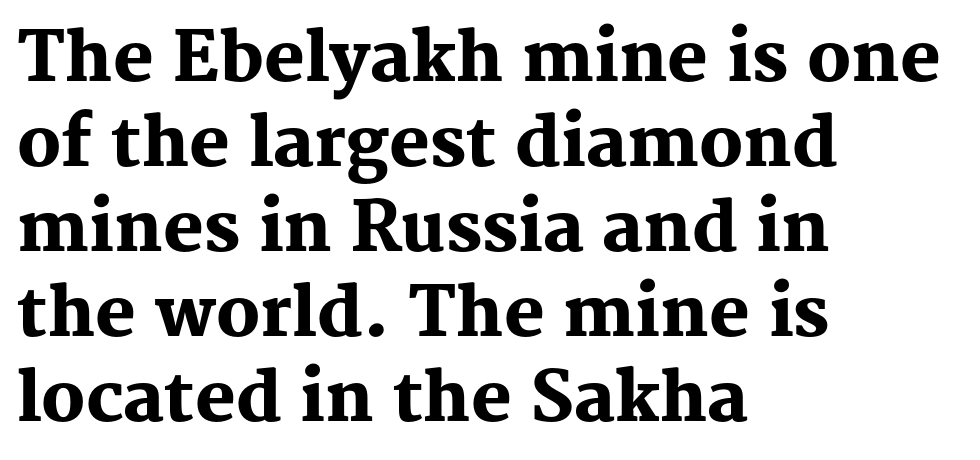
Q: Is the text bold? A: Yes.
Q: Is the text italic (slanted)? A: No, it is upright.
Q: Is the typeface a serif or a sans-serif typeface? A: Serif.
Q: Is the text underlined? A: No.
Q: How is the paragraph aligned? A: Left-aligned.
Q: Is the spacing between letters normal or unusually wide? A: Normal.
Q: Is the spacing between lines tight, normal or loose? A: Normal.
Q: Width (condensed, normal, or wide)? A: Normal.
Q: Stroke contrast? A: Medium.
Q: x-height? A: Medium.
Q: Monospaced? A: No.
